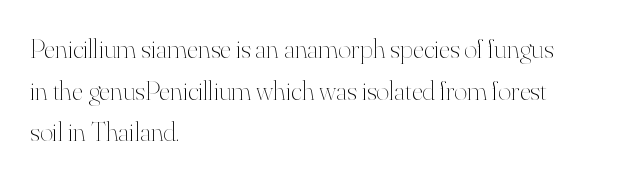
The image shows 28 px thin type, upright; set left-aligned, normal line spacing (1.49x), normal letter spacing, not underlined; high stroke contrast and a small x-height.
